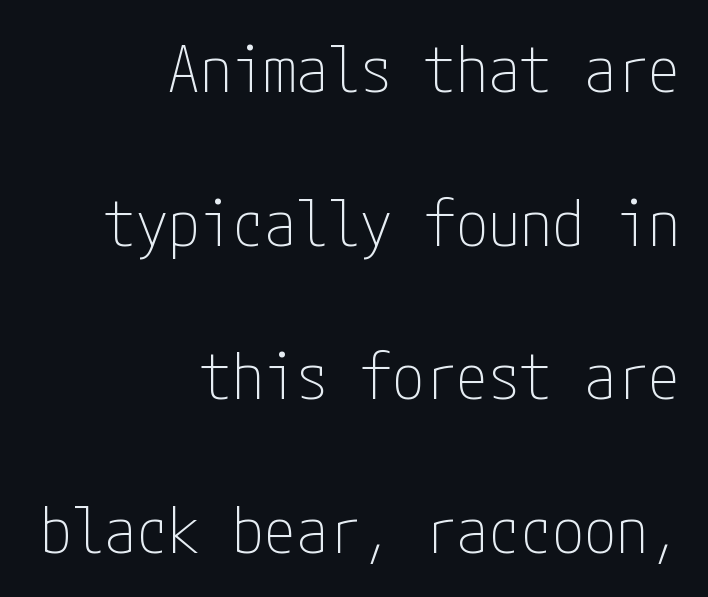
The image shows 64 px thin, condensed sans-serif type, upright; set right-aligned, loose line spacing (2.4x), normal letter spacing, not underlined; low stroke contrast and a medium x-height.
